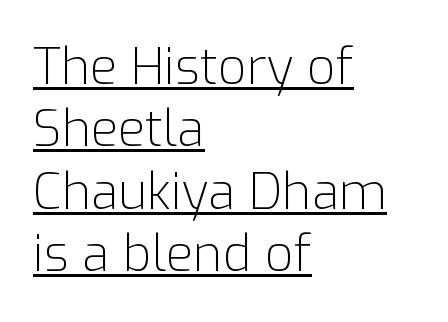
Horizontally, the lines are justified to the leading edge only. Regular leading. Proportional: the letters do not fall into vertical columns. Does the lettering tilt? It doesn't — this is upright. Does the type have serifs? No, each stem ends abruptly.
